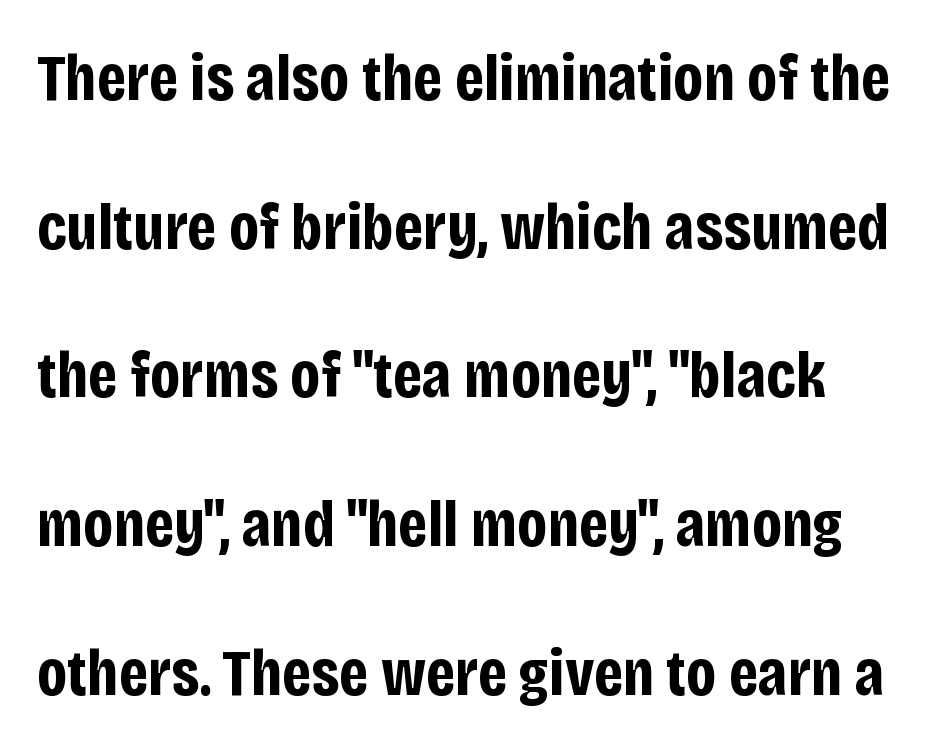
What kind of face is this? One without serifs — a sans. The passage shown is typed in a proportional face where columns would drift. Glyph-to-glyph distance matches everyday printed text. The line-height multiplier appears high, well above default.
